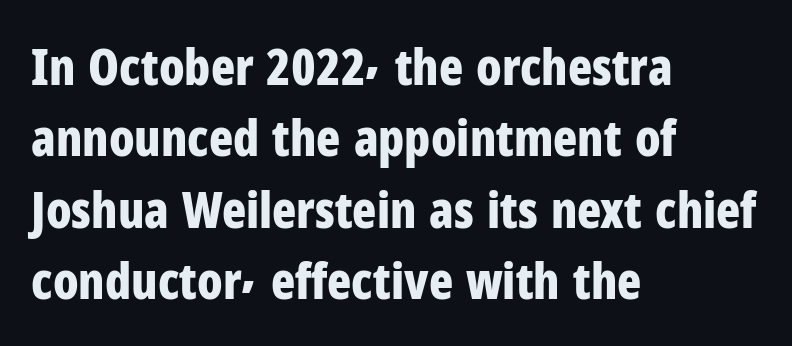
{"serif": "no", "italic": "no", "bold": "yes", "weight": "bold", "width": "condensed", "stroke_contrast": "low", "x_height": "medium", "monospaced": "no", "underline": "no", "align": "left", "line_spacing": "normal", "line_spacing_ratio": 1.43, "letter_spacing": "normal", "letter_spacing_em": 0.0, "glyph_px": 50}
